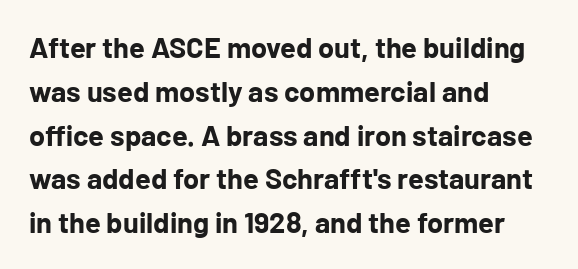
{"serif": "no", "italic": "no", "bold": "yes", "weight": "bold", "width": "normal", "stroke_contrast": "low", "x_height": "medium", "monospaced": "no", "underline": "no", "align": "left", "line_spacing": "normal", "line_spacing_ratio": 1.51, "letter_spacing": "normal", "letter_spacing_em": 0.0, "glyph_px": 29}
